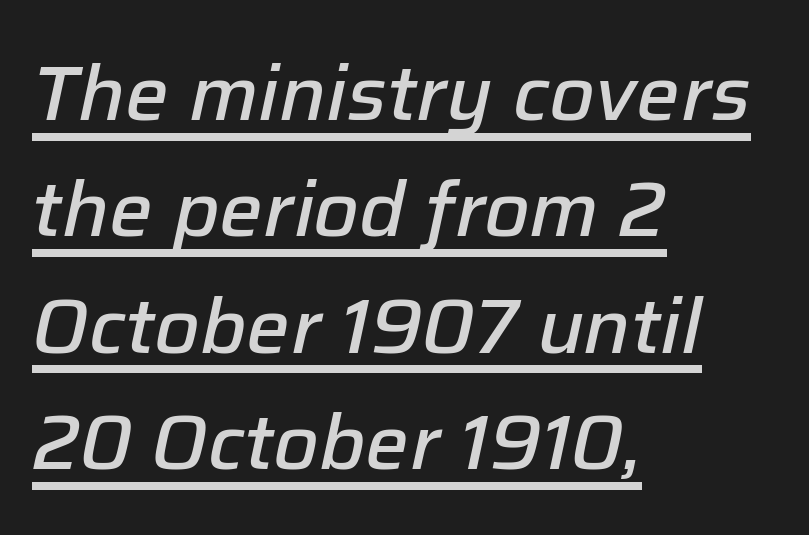
{"italic": "yes", "lean": "right", "slant_degrees": 12, "bold": "semi", "weight": "semibold", "width": "normal", "stroke_contrast": "low", "x_height": "medium", "monospaced": "no", "underline": "yes", "align": "left", "line_spacing": "normal", "line_spacing_ratio": 1.51, "letter_spacing": "normal", "letter_spacing_em": 0.0, "glyph_px": 77}
